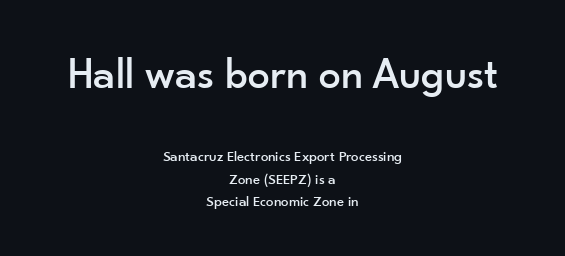
Unmarked baselines from the first word to the last. Note: larger setting up top, smaller setting below. Note the varied advance widths — an 'i' is clearly narrower than an 'm'. The specimen reads as upright at a glance. The line-height multiplier appears to be the usual default. Horizontal alignment here is central, giving a formal, balanced look.
